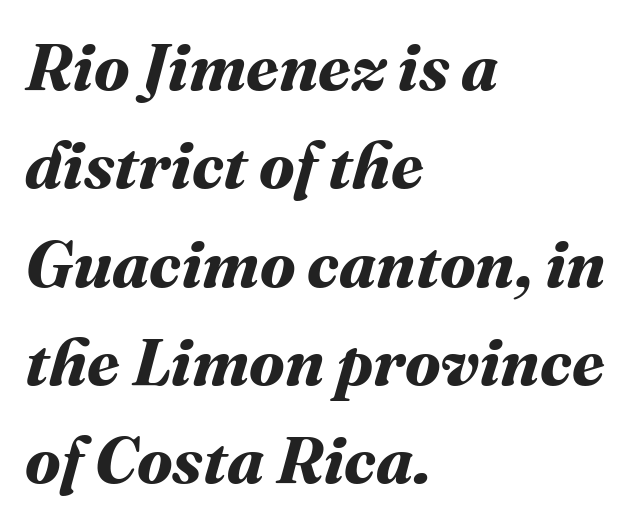
Q: Is the text bold? A: Yes.
Q: Is the text underlined? A: No.
Q: How is the paragraph aligned? A: Left-aligned.
Q: Is the spacing between letters normal or unusually wide? A: Normal.
Q: Is the spacing between lines tight, normal or loose? A: Normal.
Q: Width (condensed, normal, or wide)? A: Normal.
Q: Stroke contrast? A: Medium.
Q: x-height? A: Medium.
Q: Monospaced? A: No.
